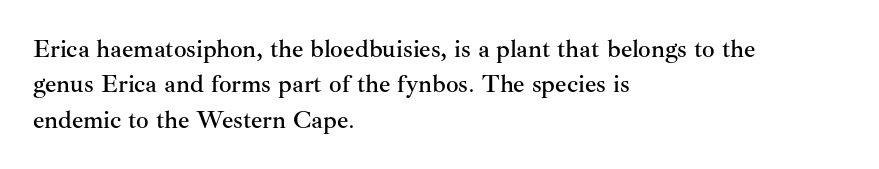
Q: Is the text italic (slanted)? A: No, it is upright.
Q: Is the text underlined? A: No.
Q: How is the paragraph aligned? A: Left-aligned.
Q: Is the spacing between letters normal or unusually wide? A: Normal.
Q: Is the spacing between lines tight, normal or loose? A: Normal.
